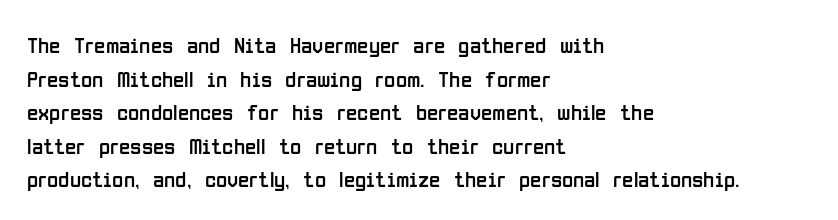
{"italic": "no", "bold": "no", "underline": "no", "align": "left", "line_spacing": "normal", "line_spacing_ratio": 1.46, "letter_spacing": "normal", "letter_spacing_em": 0.0, "glyph_px": 23}
